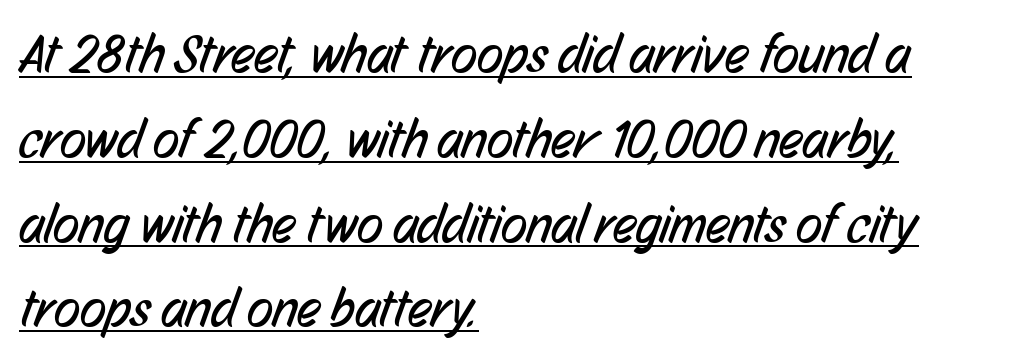
The image shows 54 px regular-weight, condensed sans-serif type; set left-aligned, normal line spacing (1.57x), normal letter spacing, underlined; low stroke contrast and a medium x-height.
